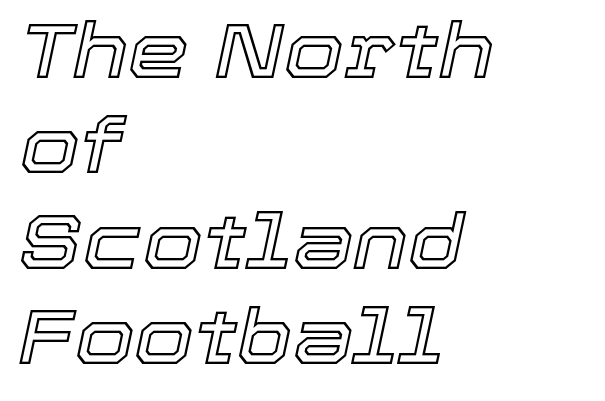
The image shows 77 px text type, italic (leaning right); set left-aligned, line spacing 1.24x, normal letter spacing, not underlined; a medium x-height.
